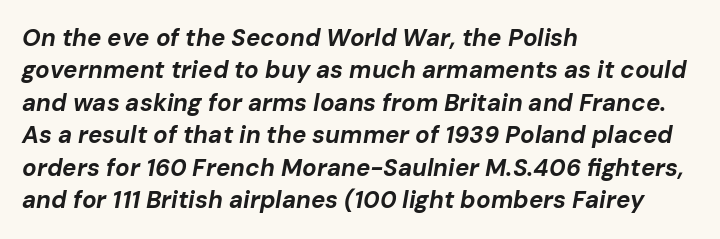
{"italic": "yes", "lean": "right", "slant_degrees": 10, "bold": "yes", "underline": "no", "align": "left", "line_spacing": "normal", "line_spacing_ratio": 1.35, "letter_spacing": "normal", "letter_spacing_em": 0.0, "glyph_px": 24}
